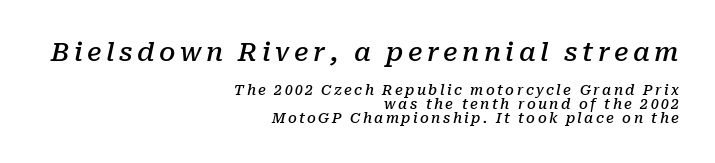
The rendering anchors every line to the right-hand side. Leading: reduced. The area under the type is left untouched. The face used here is a semibold: visibly heavier than regular, lighter than bold.
